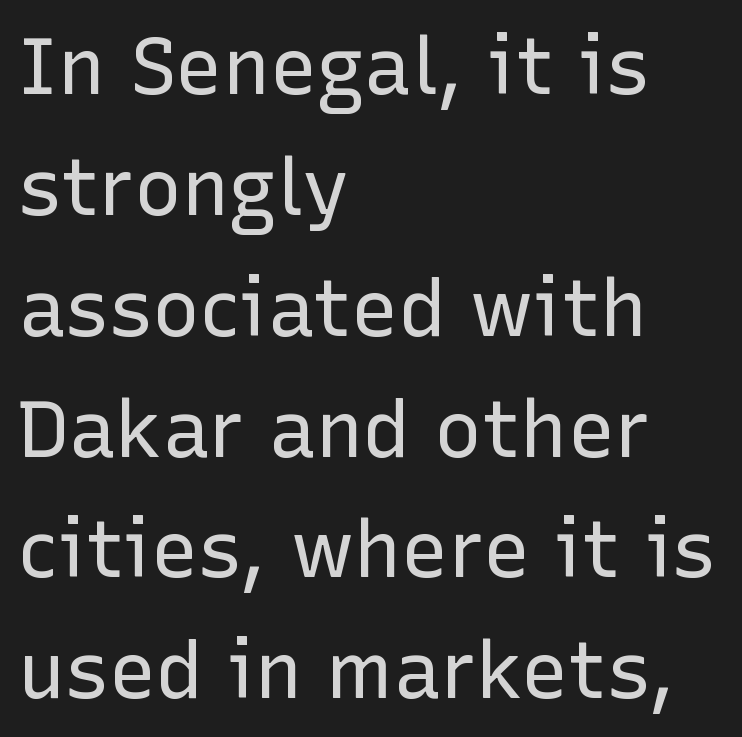
One glance says typical: line gaps are just what's usual. Nothing heavy about these letters — not bold at all. Every character sits straight up, as roman type does. The designer went with a sans here, leaving each stem footless. The glyphs are unaccompanied by any horizontal stroke below them.
